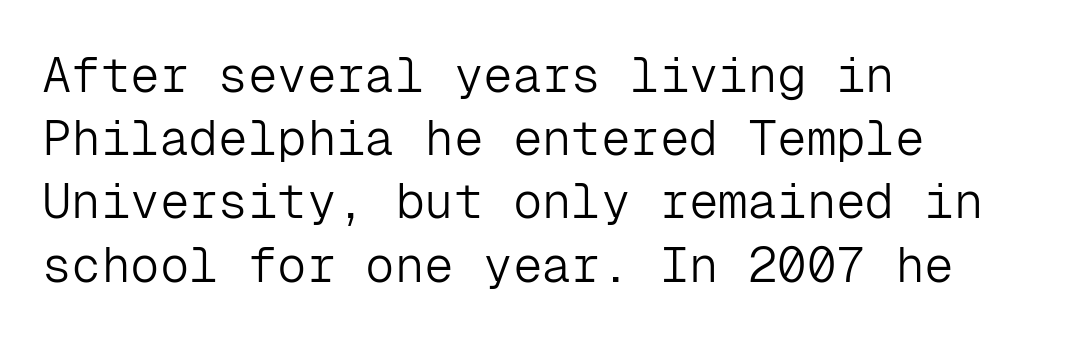
Honestly, the letter spacing is just normal — you wouldn't notice it. The space directly below the letters is spotless. Characters remain perfectly vertical along every line. A typesetter would label this face a sans. All the whitespace from short lines collects on the right. Think standard paragraph weight, or any step lighter than that.
